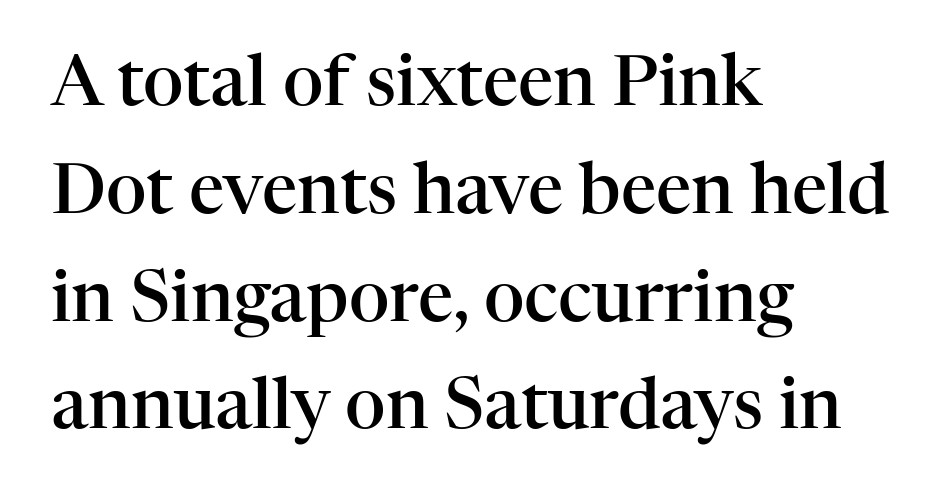
{"serif": "yes", "italic": "no", "bold": "semi", "weight": "semibold", "width": "normal", "stroke_contrast": "high", "x_height": "medium", "monospaced": "no", "underline": "no", "align": "left", "line_spacing": "normal", "line_spacing_ratio": 1.54, "letter_spacing": "normal", "letter_spacing_em": 0.0, "glyph_px": 70}
